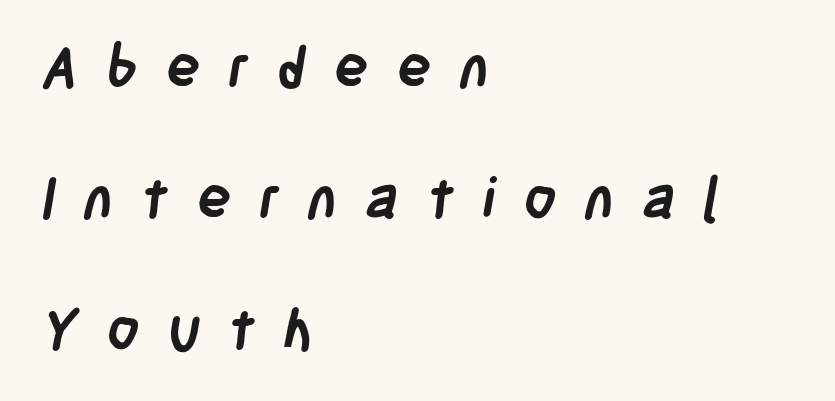
{"serif": "no", "bold": "yes", "weight": "semibold", "width": "condensed", "stroke_contrast": "low", "x_height": "large", "monospaced": "no", "underline": "no", "align": "left", "line_spacing": "loose", "line_spacing_ratio": 2.3, "letter_spacing": "wide", "letter_spacing_em": 0.49, "glyph_px": 57}
